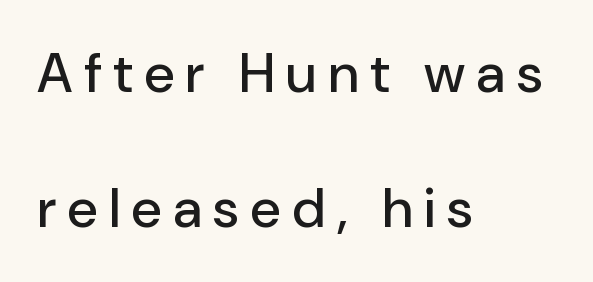
The image shows 55 px sans-serif type, upright; set left-aligned, loose line spacing (2.45x), unusually wide letter spacing (+0.21 em), not underlined; low stroke contrast and a medium x-height.
